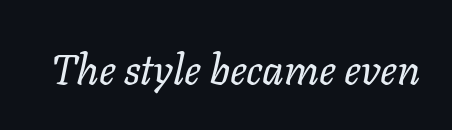
{"italic": "yes", "lean": "right", "slant_degrees": 11, "bold": "no", "weight": "regular", "width": "normal", "stroke_contrast": "low", "x_height": "medium", "monospaced": "no", "underline": "no", "letter_spacing": "normal", "letter_spacing_em": 0.0, "glyph_px": 42}
